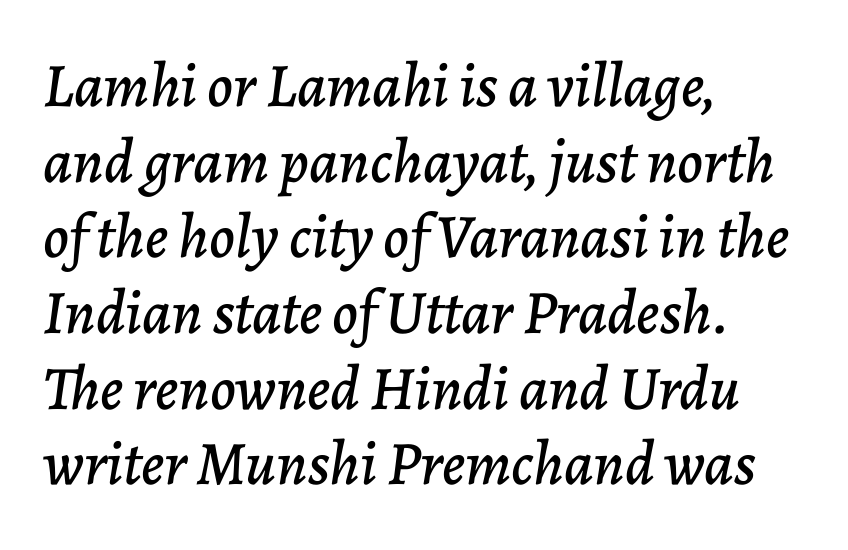
Every row of glyphs begins at an identical x-position on the left. You could not count columns in this text — the font is proportionally spaced. Slanted lettering throughout. Underlining? Definitely not there.
